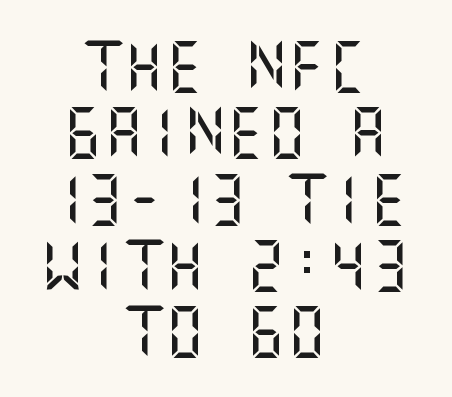
{"serif": "no", "italic": "no", "width": "normal", "stroke_contrast": "medium", "x_height": "large", "underline": "no", "align": "center", "line_spacing": "normal", "line_spacing_ratio": 1.3, "letter_spacing": "normal", "letter_spacing_em": 0.0, "glyph_px": 51}
